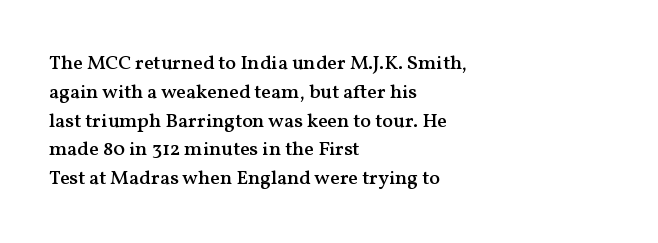
Anything drawn beneath the words? Only blank space. The line-height multiplier appears to be the usual default. Rendered with straight, roman letterforms. Each word holds together tightly as a unit, with standard inter-letter gaps. Every letter is mildly thick-stroked: semibold rather than bold. The paragraph has a hard left edge and a soft right edge.
